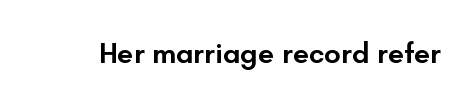
The image shows 29 px semibold sans-serif type, upright; set normal letter spacing, not underlined; low stroke contrast and a small x-height.
